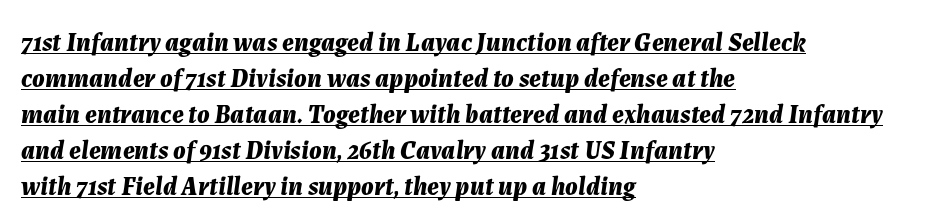
The image shows 26 px bold type, italic (leaning right); set left-aligned, normal line spacing (1.38x), normal letter spacing, underlined.
